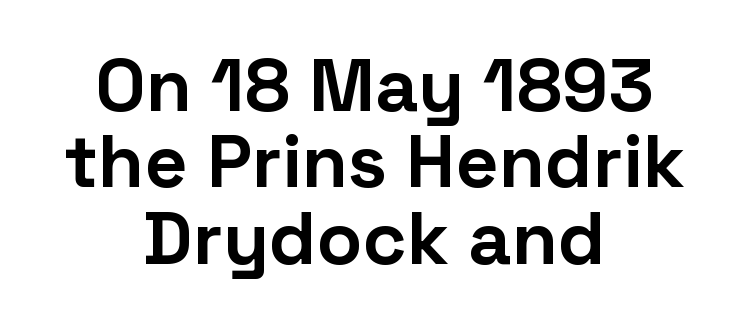
The rendering positions every line midway between the sides. This sample uses plain, unmodified letter spacing. Regarding serifs, this sample does without them. The type sits square on the baseline with zero lean. The letters advance in unequal steps, a hallmark of proportional type.
